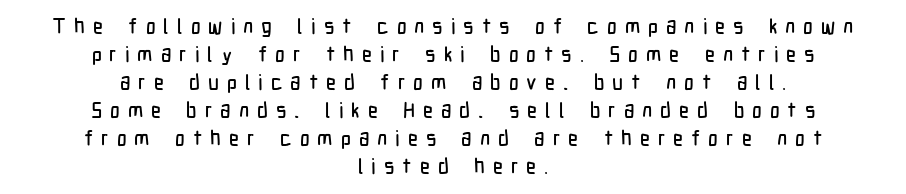
{"italic": "no", "underline": "no", "align": "center", "line_spacing": "normal", "line_spacing_ratio": 1.33, "letter_spacing": "wide", "letter_spacing_em": 0.38, "glyph_px": 21}
